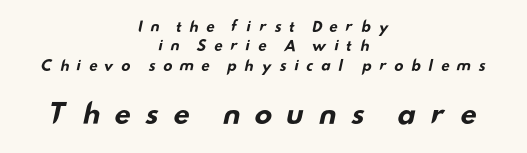
{"bold": "yes", "underline": "no", "align": "center", "line_spacing": "normal", "line_spacing_ratio": 1.39, "letter_spacing": "wide", "letter_spacing_em": 0.49, "larger_block": "second", "size_ratio": 1.93, "glyph_px": 27}
